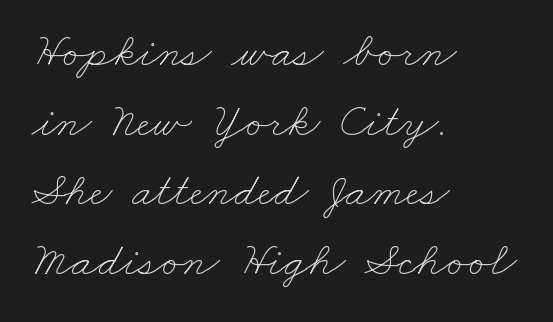
{"bold": "no", "weight": "thin", "width": "wide", "stroke_contrast": "low", "x_height": "small", "monospaced": "no", "underline": "no", "align": "left", "line_spacing": "normal", "line_spacing_ratio": 1.45, "letter_spacing": "normal", "letter_spacing_em": 0.0, "glyph_px": 48}
